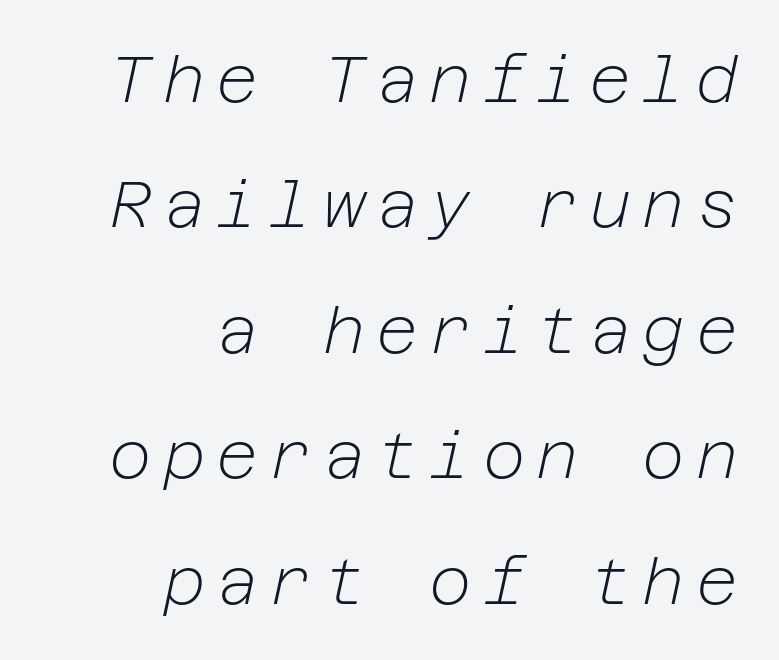
The space directly below the letters is spotless. Emphasis-style slanted type is in use. Leading is clearly above the norm, producing a sparse column. These lines stack with their right ends in a neat column. On a weight scale, this lands at 450 or below.
